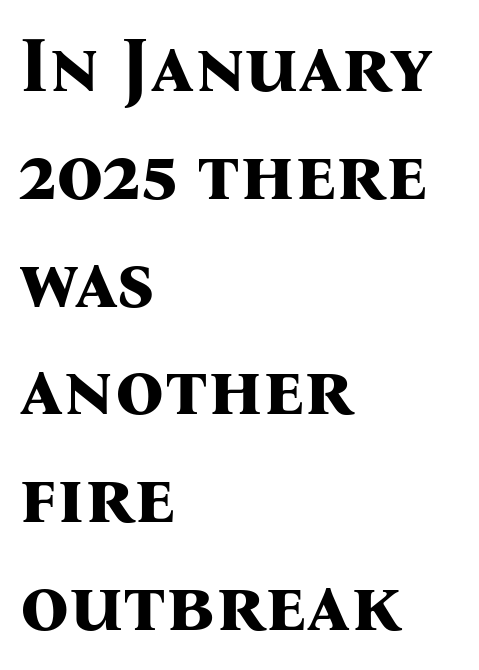
{"serif": "yes", "italic": "no", "bold": "yes", "weight": "bold", "width": "normal", "stroke_contrast": "medium", "x_height": "medium", "monospaced": "no", "underline": "no", "align": "left", "line_spacing": "normal", "line_spacing_ratio": 1.4, "letter_spacing": "normal", "letter_spacing_em": 0.0, "glyph_px": 77}
